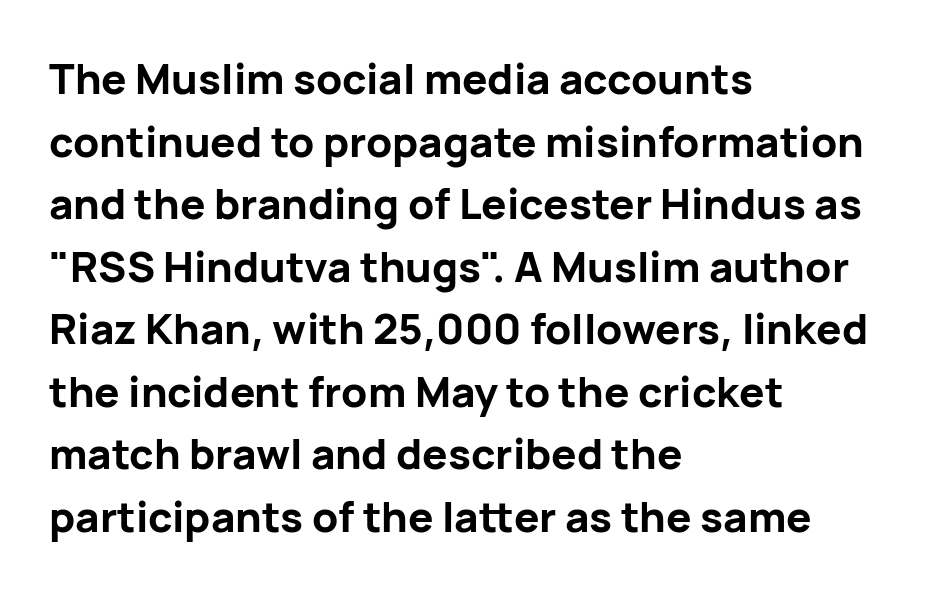
The lines in this sample share a left origin and differ only in where they stop. Check the space under the baseline: it is left empty. Is the letter spacing exaggerated? No — it looks like the ordinary default. The characters display no serif detailing; their extremities are plain. The block of text has a typical density, with ordinary space between rows.
